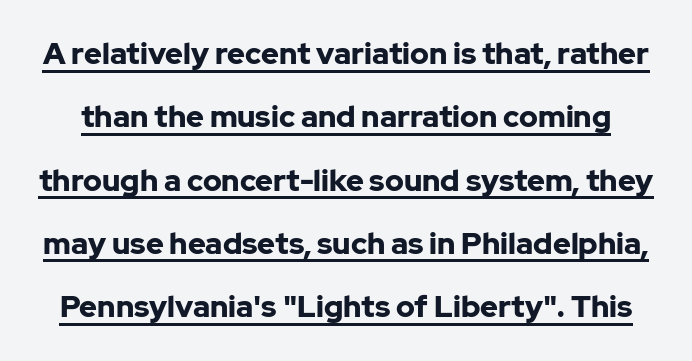
{"serif": "no", "italic": "no", "bold": "yes", "weight": "bold", "width": "normal", "stroke_contrast": "low", "x_height": "medium", "monospaced": "no", "underline": "yes", "line_spacing": "loose", "line_spacing_ratio": 2.11, "letter_spacing": "normal", "letter_spacing_em": 0.0, "glyph_px": 30}
